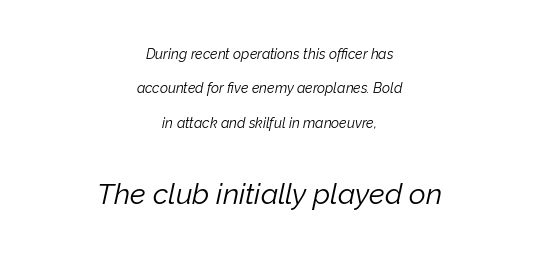
{"italic": "yes", "lean": "right", "slant_degrees": 12, "bold": "no", "weight": "light", "width": "normal", "stroke_contrast": "low", "x_height": "medium", "monospaced": "no", "underline": "no", "align": "center", "line_spacing": "loose", "line_spacing_ratio": 2.46, "letter_spacing": "normal", "letter_spacing_em": 0.0, "larger_block": "second", "size_ratio": 2.07, "glyph_px": 29}
